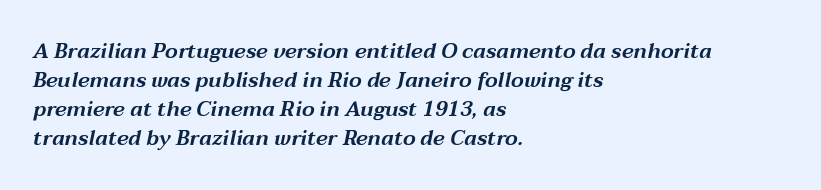
The image shows 21 px text type, italic (leaning right); set left-aligned, normal line spacing (1.38x), normal letter spacing, not underlined.
